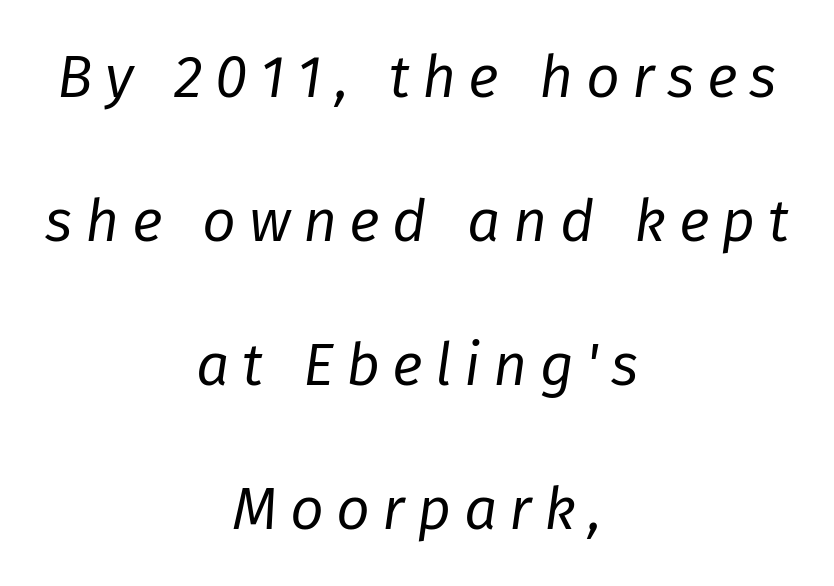
The gaps between neighbouring characters are conspicuously large. Visually the block forms a symmetrical silhouette, jagged on both flanks. Think of a printed novel: that variable character pitch is what you see here. Horizontal bands of white between lines are thick stripes. The glyphs look as if they've been sheared to an angle. The typeface has the unassuming heft of standard copy or less.
